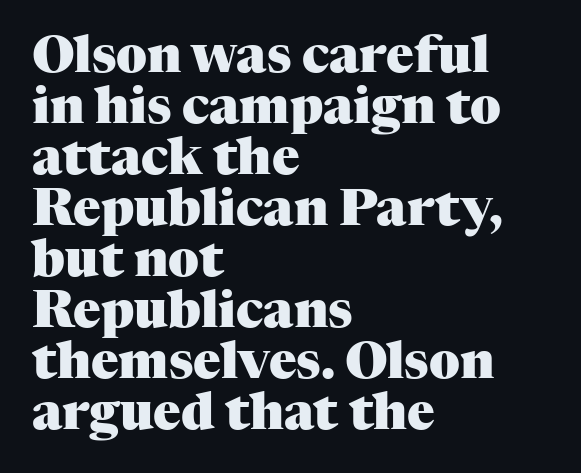
The image shows 51 px heavy serif type, upright; set left-aligned, tight line spacing (1.0x), normal letter spacing, not underlined; medium stroke contrast and a medium x-height.
